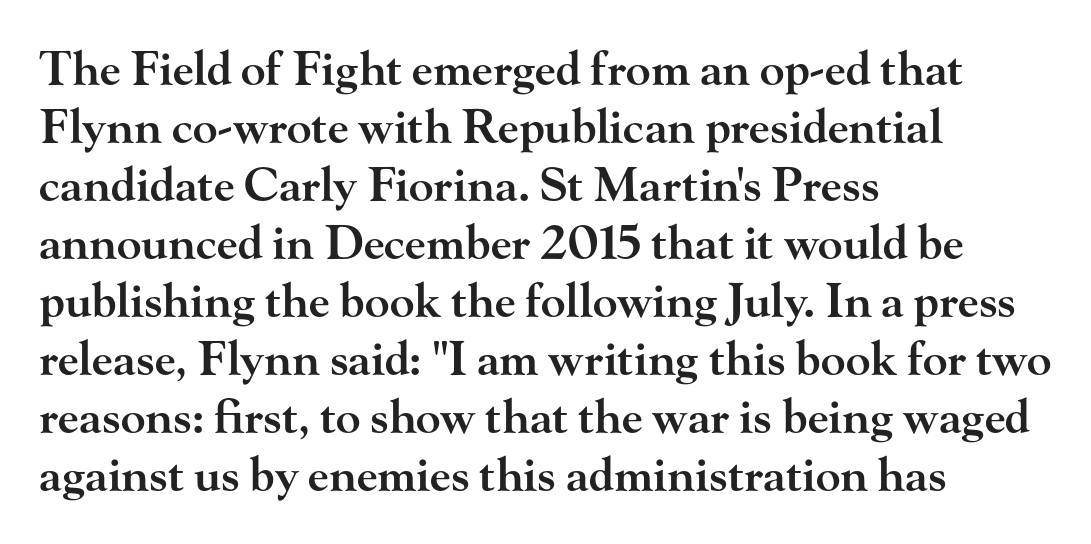
Q: Is the text bold? A: Semi-bold.
Q: Is the text italic (slanted)? A: No, it is upright.
Q: Is the typeface a serif or a sans-serif typeface? A: Serif.
Q: Is the text underlined? A: No.
Q: How is the paragraph aligned? A: Left-aligned.
Q: Is the spacing between letters normal or unusually wide? A: Normal.
Q: Is the spacing between lines tight, normal or loose? A: Normal.
Q: Width (condensed, normal, or wide)? A: Wide.
Q: Stroke contrast? A: High.
Q: x-height? A: Small.
Q: Monospaced? A: No.
